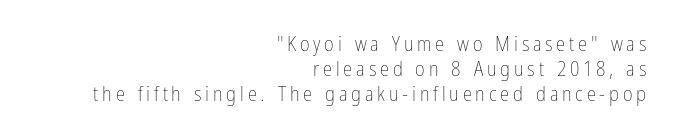
The image shows 21 px text type, upright; set right-aligned, line spacing 1.18x, not underlined.
